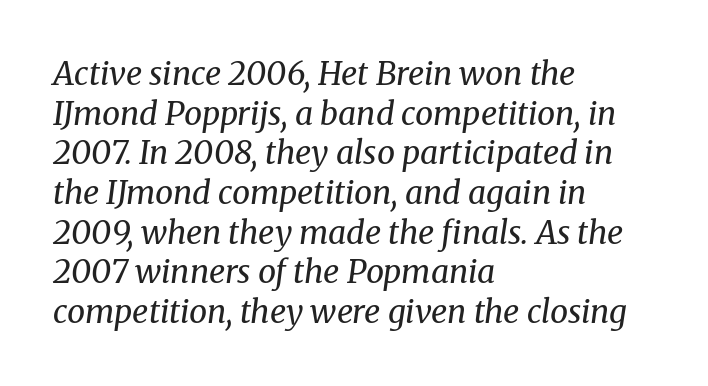
The image shows 32 px regular-weight serif type, italic (leaning right); set left-aligned, line spacing 1.24x, normal letter spacing, not underlined; medium stroke contrast and a medium x-height.
